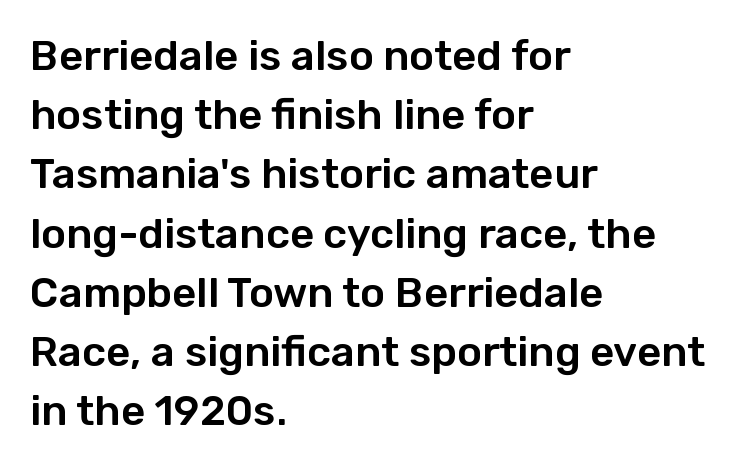
Leading: standard. Each word holds together tightly as a unit, with standard inter-letter gaps. These lines are rendered in a variable-pitch font. Tall strokes in this sample are plumb rather than angled.
